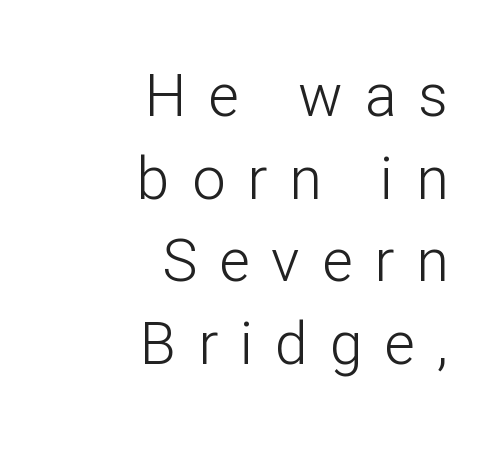
The image shows 59 px light sans-serif type, upright; set right-aligned, normal line spacing (1.4x), unusually wide letter spacing (+0.37 em), not underlined; low stroke contrast and a medium x-height.
